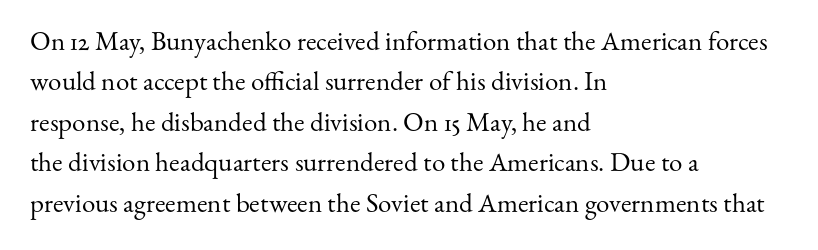
Q: Is the text bold? A: No.
Q: Is the text italic (slanted)? A: No, it is upright.
Q: Is the text underlined? A: No.
Q: How is the paragraph aligned? A: Left-aligned.
Q: Is the spacing between letters normal or unusually wide? A: Normal.
Q: Is the spacing between lines tight, normal or loose? A: Normal.
